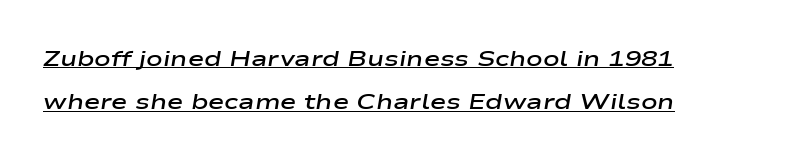
{"italic": "yes", "lean": "right", "slant_degrees": 9, "bold": "semi", "underline": "yes", "align": "left", "line_spacing": "loose", "line_spacing_ratio": 1.97, "letter_spacing": "normal", "letter_spacing_em": 0.0, "glyph_px": 22}
